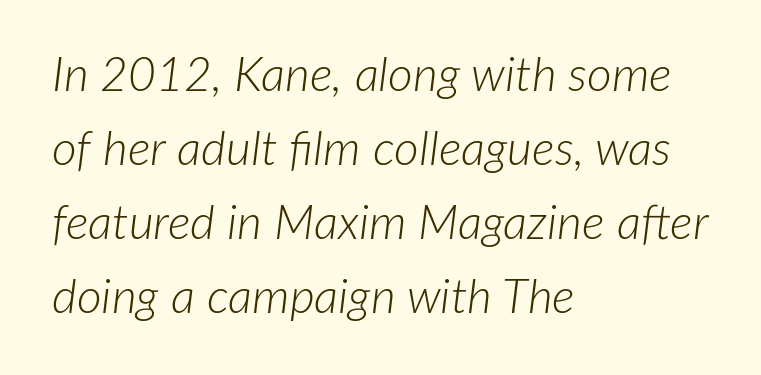
The image shows 48 px light type, italic (leaning right); set left-aligned, normal line spacing (1.54x), normal letter spacing, not underlined; low stroke contrast and a medium x-height.
